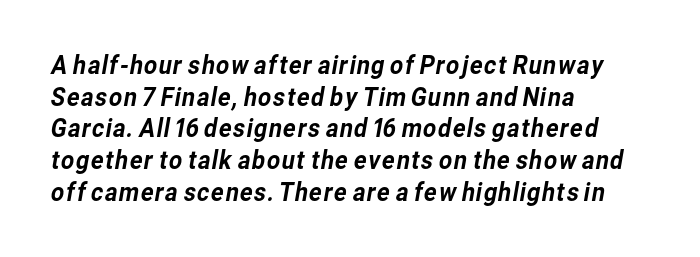
{"underline": "no", "align": "left", "line_spacing_ratio": 1.22, "letter_spacing": "normal", "letter_spacing_em": 0.0, "glyph_px": 26}
